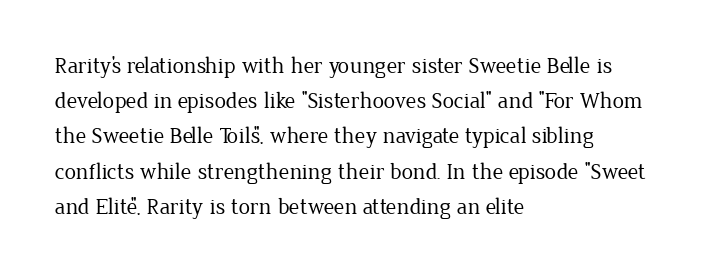
The image shows 23 px text type, upright; set left-aligned, normal line spacing (1.53x), normal letter spacing, not underlined.
